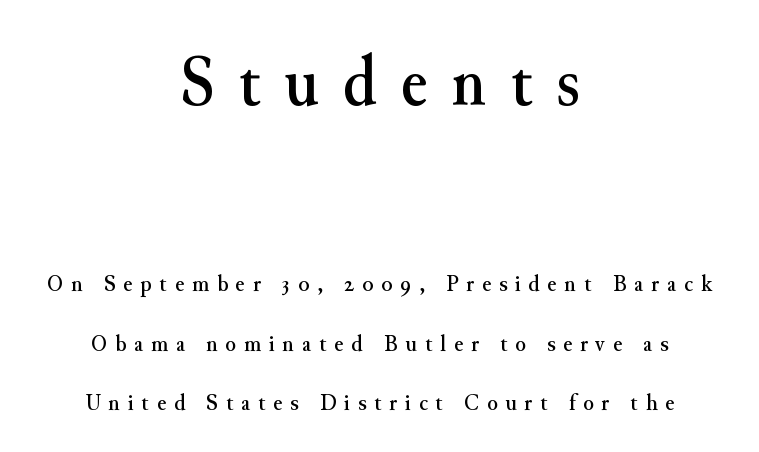
{"serif": "yes", "italic": "no", "width": "normal", "stroke_contrast": "medium", "x_height": "small", "monospaced": "no", "underline": "no", "align": "center", "line_spacing": "loose", "line_spacing_ratio": 2.47, "letter_spacing": "wide", "letter_spacing_em": 0.33, "larger_block": "first", "size_ratio": 3.0, "glyph_px": 72}
